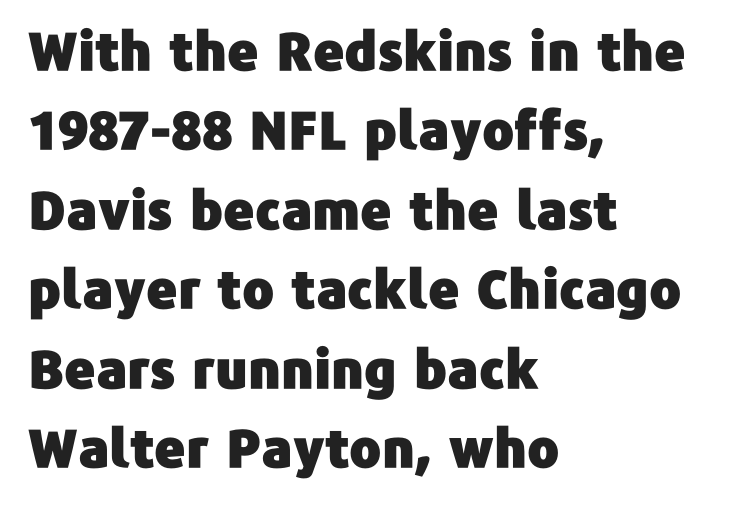
{"serif": "no", "italic": "no", "width": "normal", "stroke_contrast": "low", "x_height": "medium", "monospaced": "no", "underline": "no", "align": "left", "line_spacing": "normal", "line_spacing_ratio": 1.5, "letter_spacing": "normal", "letter_spacing_em": 0.0, "glyph_px": 53}
